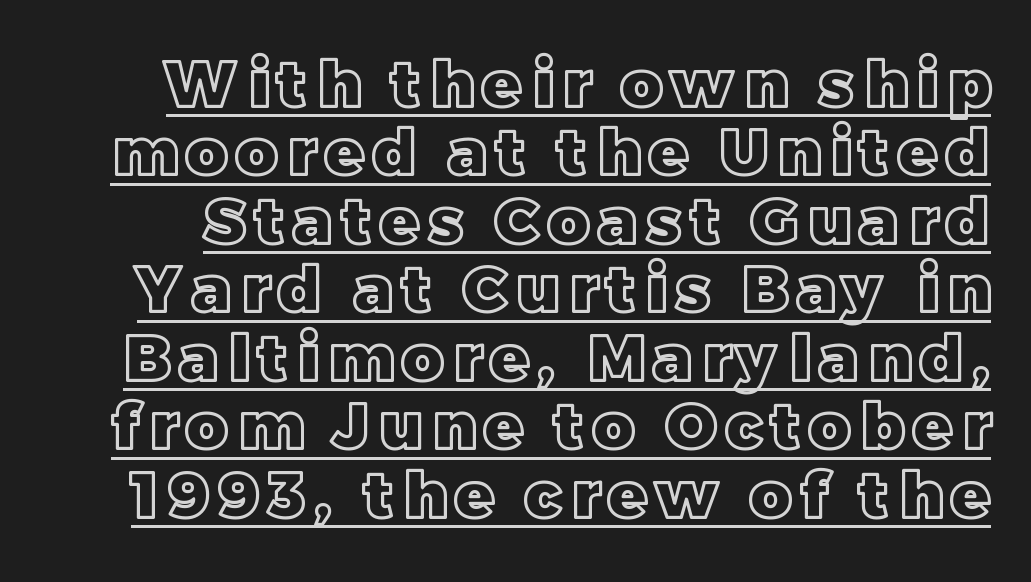
{"italic": "no", "width": "normal", "x_height": "large", "monospaced": "no", "underline": "yes", "line_spacing": "tight", "line_spacing_ratio": 1.07, "glyph_px": 64}
